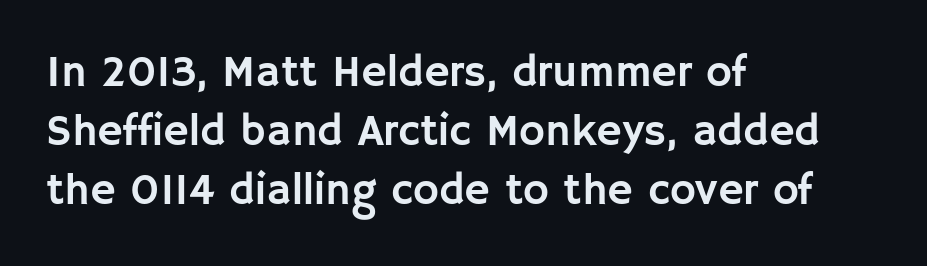
The image shows 44 px sans-serif type, upright; set left-aligned, normal line spacing (1.34x), normal letter spacing, not underlined; low stroke contrast and a large x-height.
